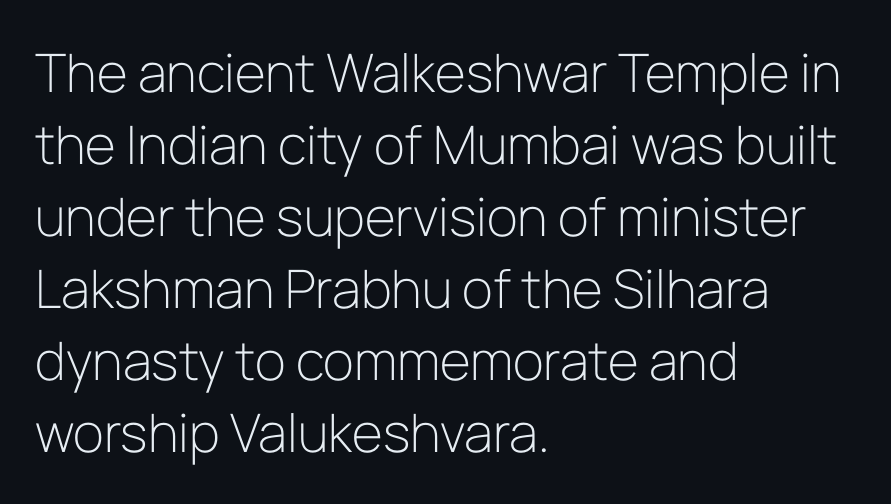
Q: Is the text bold? A: No.
Q: Is the text italic (slanted)? A: No, it is upright.
Q: Is the typeface a serif or a sans-serif typeface? A: Sans-serif.
Q: Is the text underlined? A: No.
Q: How is the paragraph aligned? A: Left-aligned.
Q: Is the spacing between letters normal or unusually wide? A: Normal.
Q: Is the spacing between lines tight, normal or loose? A: Normal.
Q: Width (condensed, normal, or wide)? A: Normal.
Q: Stroke contrast? A: Low.
Q: x-height? A: Medium.
Q: Monospaced? A: No.
